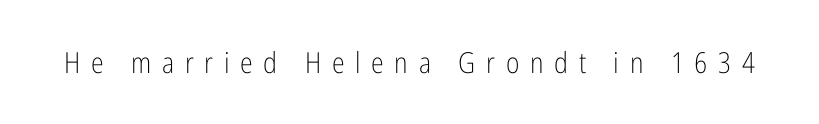
{"serif": "no", "italic": "no", "bold": "no", "weight": "light", "width": "condensed", "stroke_contrast": "low", "x_height": "medium", "monospaced": "no", "underline": "no", "letter_spacing": "wide", "letter_spacing_em": 0.37, "glyph_px": 29}
